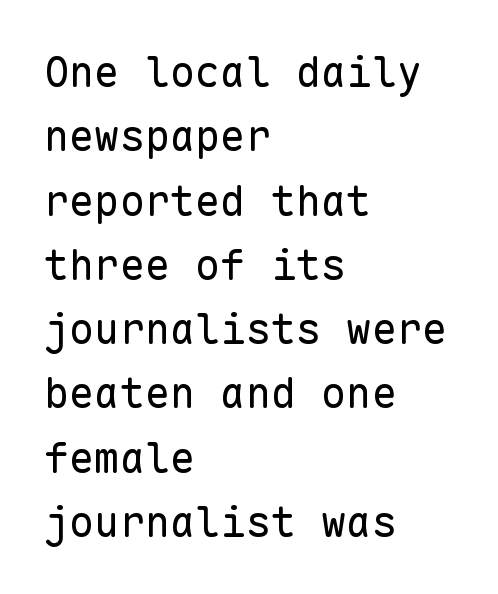
The face used here is monospaced, like something from a code editor. These lines stack with their left ends in a neat column. The font's upright variant was chosen for this text. Normally led — the rows are evenly, conventionally spaced. Here the glyphs are tracked normally, forming tight word shapes. No word sits above an underline.
